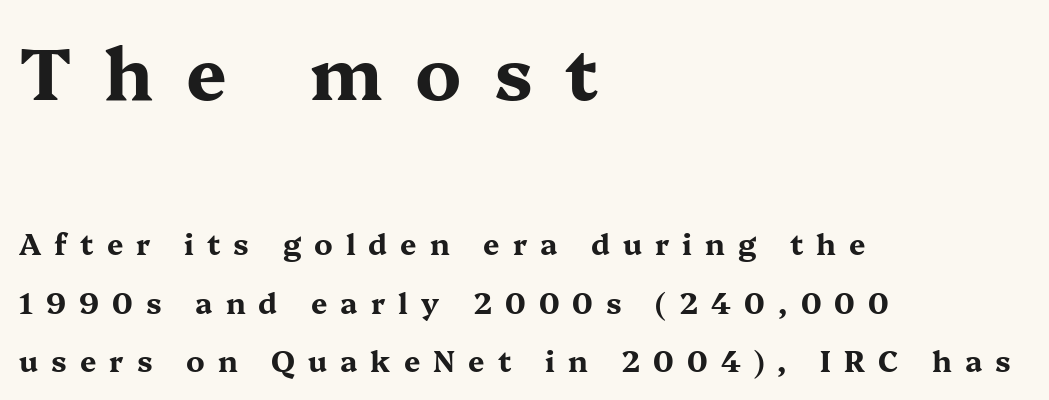
{"serif": "yes", "italic": "no", "bold": "yes", "weight": "bold", "width": "wide", "stroke_contrast": "medium", "x_height": "medium", "monospaced": "no", "underline": "no", "align": "left", "line_spacing": "loose", "line_spacing_ratio": 2.02, "letter_spacing": "wide", "letter_spacing_em": 0.45, "larger_block": "first", "size_ratio": 2.48, "glyph_px": 72}
